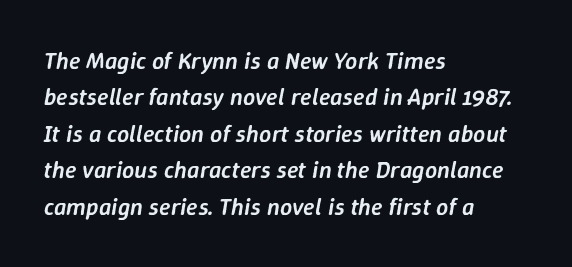
If you drew a line through each stem, it would be angled. The designer left line spacing at the default. The glyphs are unaccompanied by any horizontal stroke below them. Short note: letters normally spaced.
